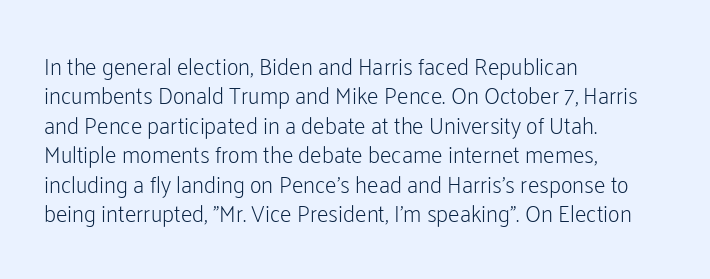
The image shows 23 px text type, upright; set left-aligned, normal line spacing (1.28x), normal letter spacing, not underlined.
